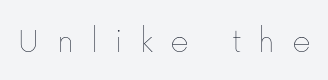
{"italic": "no", "bold": "no", "weight": "thin", "width": "normal", "stroke_contrast": "low", "x_height": "medium", "monospaced": "no", "underline": "no", "letter_spacing": "wide", "letter_spacing_em": 0.47, "glyph_px": 36}
